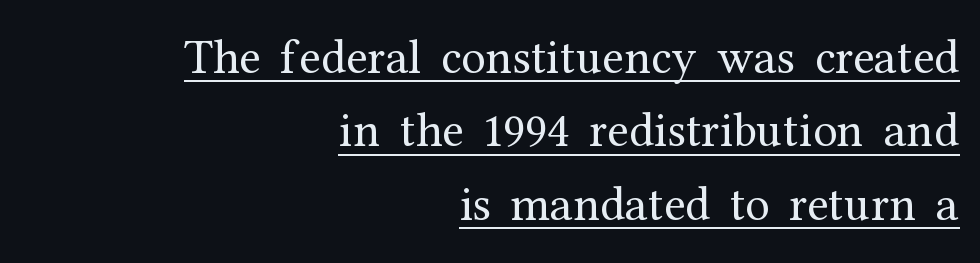
Q: Is the text bold? A: No.
Q: Is the text italic (slanted)? A: No, it is upright.
Q: Is the typeface a serif or a sans-serif typeface? A: Serif.
Q: Is the text underlined? A: Yes.
Q: How is the paragraph aligned? A: Right-aligned.
Q: Is the spacing between letters normal or unusually wide? A: Normal.
Q: Is the spacing between lines tight, normal or loose? A: Normal.
Q: Width (condensed, normal, or wide)? A: Normal.
Q: Stroke contrast? A: Medium.
Q: x-height? A: Medium.
Q: Monospaced? A: No.
